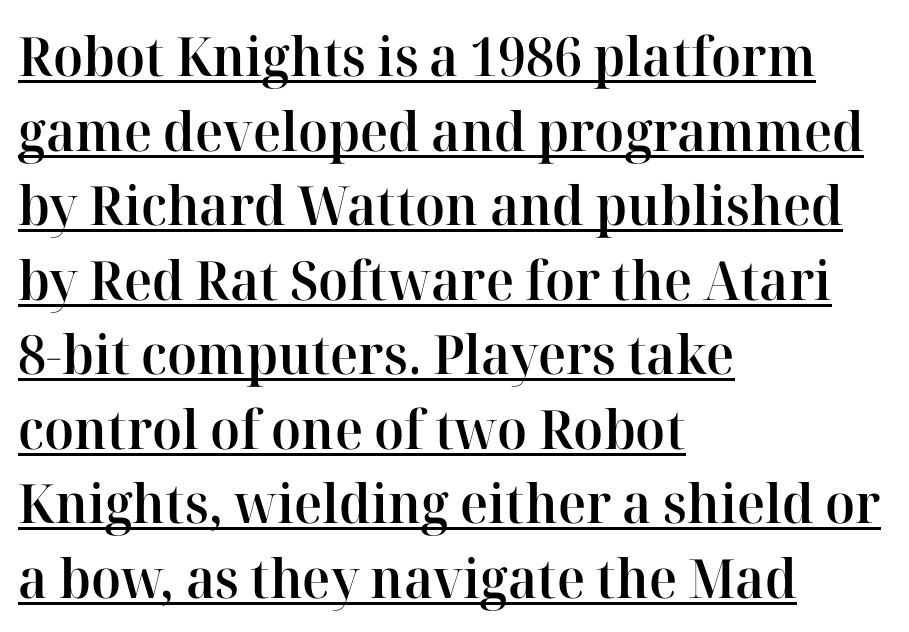
Q: Is the text bold? A: Semi-bold.
Q: Is the text italic (slanted)? A: No, it is upright.
Q: Is the typeface a serif or a sans-serif typeface? A: Serif.
Q: Is the text underlined? A: Yes.
Q: How is the paragraph aligned? A: Left-aligned.
Q: Is the spacing between letters normal or unusually wide? A: Normal.
Q: Is the spacing between lines tight, normal or loose? A: Normal.
Q: Width (condensed, normal, or wide)? A: Normal.
Q: Stroke contrast? A: High.
Q: x-height? A: Medium.
Q: Monospaced? A: No.
